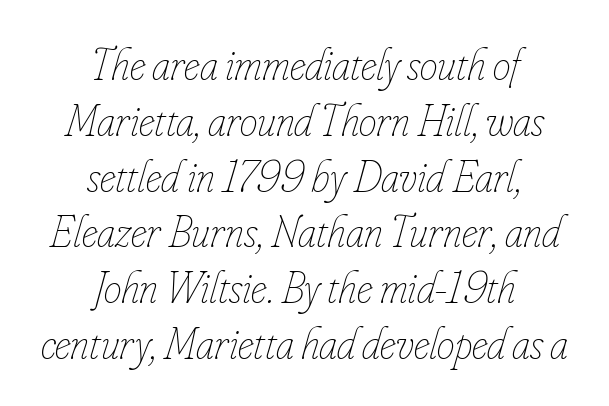
The image shows 45 px thin, condensed type, italic (leaning right); set centered, line spacing 1.24x, normal letter spacing, not underlined; low stroke contrast and a small x-height.
